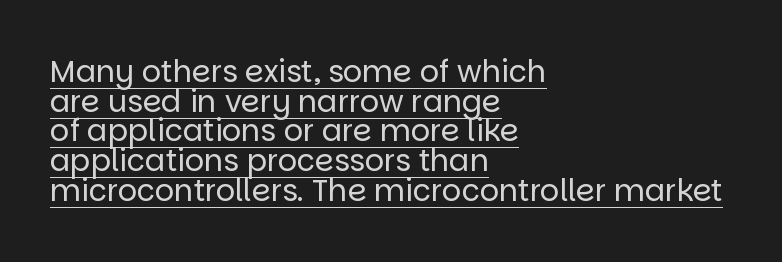
Q: Is the text bold? A: No.
Q: Is the text italic (slanted)? A: No, it is upright.
Q: Is the typeface a serif or a sans-serif typeface? A: Sans-serif.
Q: Is the text underlined? A: Yes.
Q: How is the paragraph aligned? A: Left-aligned.
Q: Is the spacing between letters normal or unusually wide? A: Normal.
Q: Is the spacing between lines tight, normal or loose? A: Tight.
Q: Width (condensed, normal, or wide)? A: Normal.
Q: Stroke contrast? A: Low.
Q: x-height? A: Large.
Q: Monospaced? A: No.
